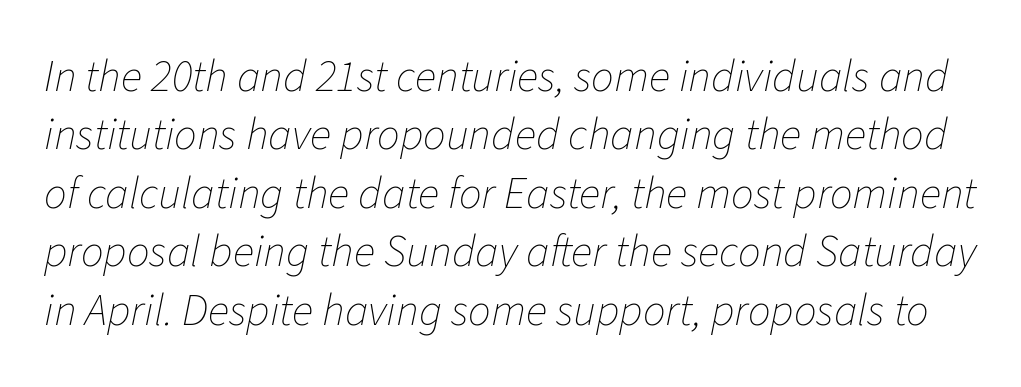
{"italic": "yes", "lean": "right", "slant_degrees": 11, "bold": "no", "weight": "thin", "width": "normal", "stroke_contrast": "low", "x_height": "medium", "monospaced": "no", "underline": "no", "line_spacing": "normal", "line_spacing_ratio": 1.3, "letter_spacing": "normal", "letter_spacing_em": 0.0, "glyph_px": 45}
